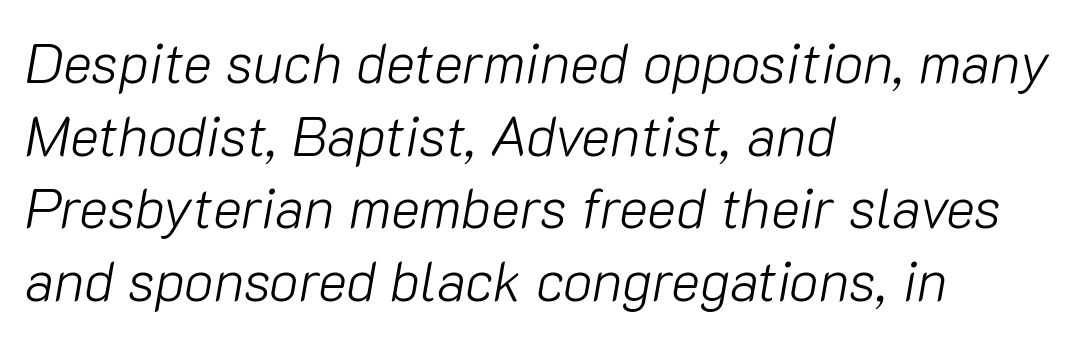
Letter spacing: default. Underlining? Definitely not there. This sample has the flowing, uneven cadence of proportional lettering. A classic flush-left, rag-right setting is used for this passage. The rendering applies a slant to the glyphs. No letter is thick-stroked: the sample isn't bold.
